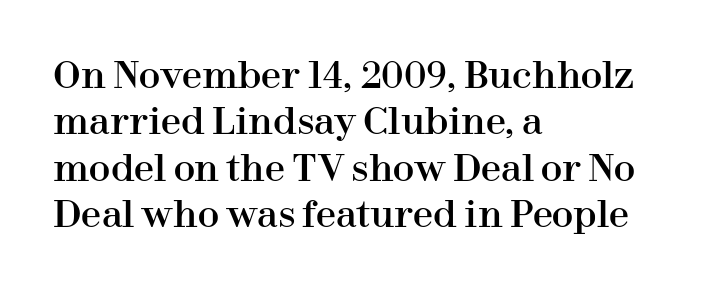
{"serif": "yes", "italic": "no", "width": "normal", "stroke_contrast": "high", "x_height": "medium", "monospaced": "no", "underline": "no", "align": "left", "line_spacing": "normal", "line_spacing_ratio": 1.29, "letter_spacing": "normal", "letter_spacing_em": 0.0, "glyph_px": 36}
